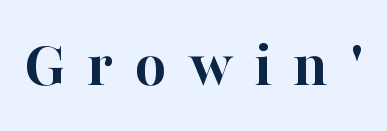
{"serif": "yes", "italic": "no", "bold": "yes", "weight": "semibold", "width": "normal", "stroke_contrast": "high", "x_height": "medium", "monospaced": "no", "underline": "no", "letter_spacing": "wide", "letter_spacing_em": 0.31, "glyph_px": 68}
